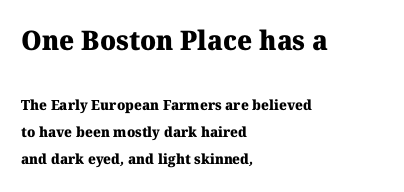
The image shows 27 px bold type; set left-aligned, loose line spacing (1.93x), normal letter spacing, not underlined; the first (top) block is 1.93x larger.
